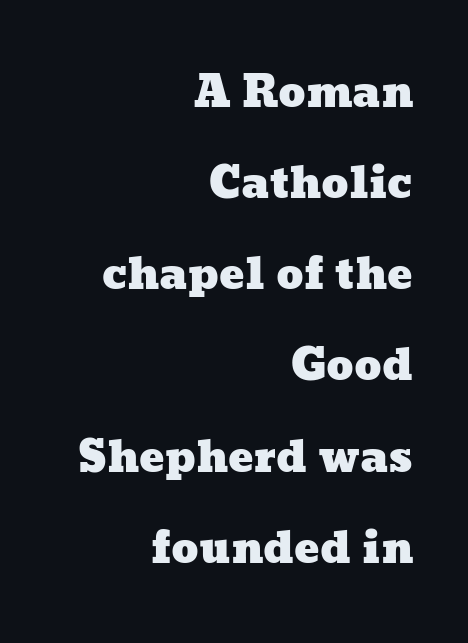
{"width": "wide", "stroke_contrast": "low", "x_height": "medium", "monospaced": "no", "underline": "no", "align": "right", "line_spacing": "loose", "line_spacing_ratio": 2.17, "letter_spacing": "normal", "letter_spacing_em": 0.0, "glyph_px": 42}
